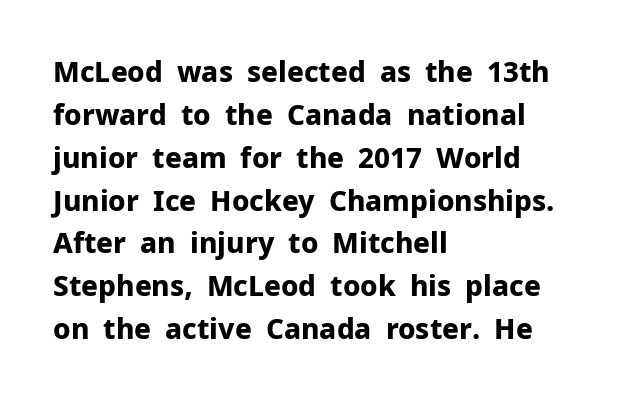
The image shows 28 px bold sans-serif type, upright; set left-aligned, normal line spacing (1.53x), normal letter spacing, not underlined; low stroke contrast and a medium x-height.
